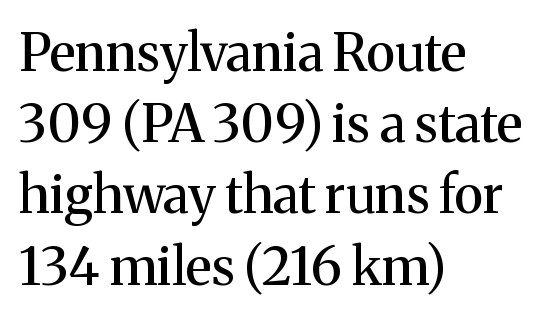
The image shows 52 px serif type, upright; set left-aligned, normal line spacing (1.37x), normal letter spacing, not underlined; medium stroke contrast and a medium x-height.
